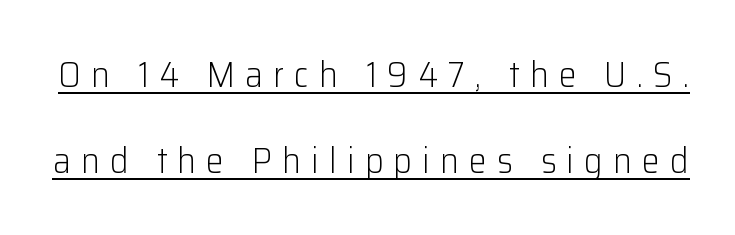
Q: Is the text bold? A: No.
Q: Is the text italic (slanted)? A: No, it is upright.
Q: Is the typeface a serif or a sans-serif typeface? A: Sans-serif.
Q: Is the text underlined? A: Yes.
Q: Is the spacing between letters normal or unusually wide? A: Unusually wide.
Q: Is the spacing between lines tight, normal or loose? A: Loose.
Q: Width (condensed, normal, or wide)? A: Normal.
Q: Stroke contrast? A: Low.
Q: x-height? A: Medium.
Q: Monospaced? A: No.
